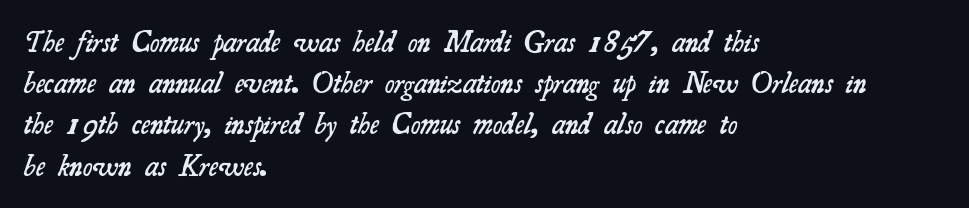
Interline gaps are of average width in this sample. Is the type bold? Partly — it's a semibold, heavier than regular but not fully bold. Lines of text with bare space underneath. Compared with a centered layout, this one pins lines to the left instead. Proportional: the letters do not fall into vertical columns. In terms of letterform style, serifs are clearly present.
